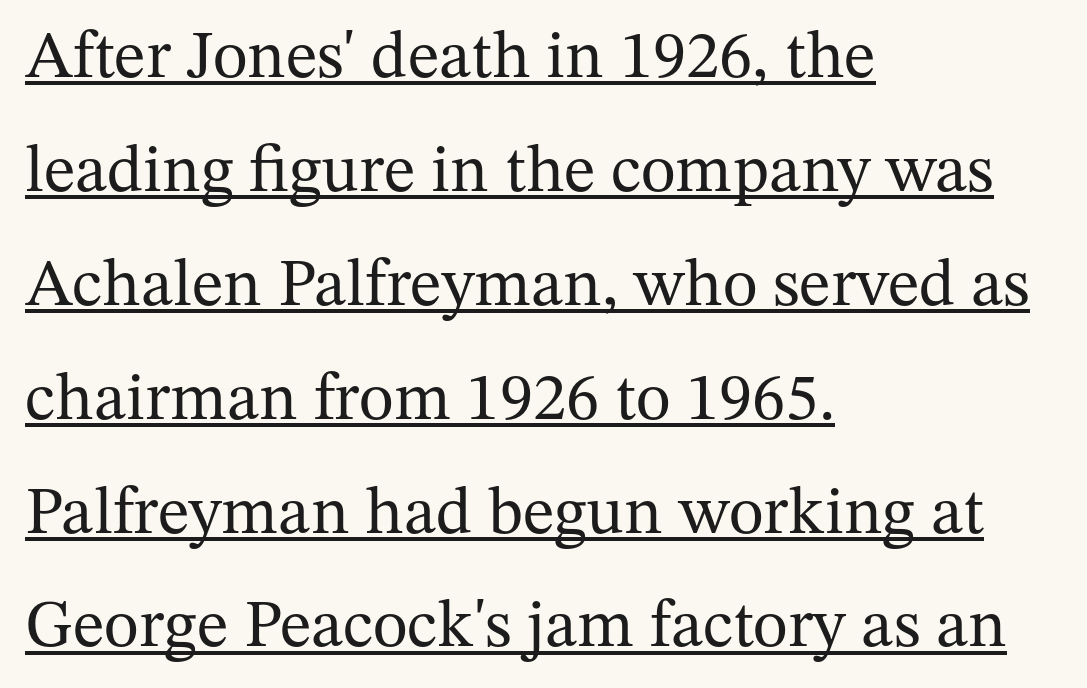
{"serif": "yes", "italic": "no", "bold": "no", "weight": "regular", "width": "normal", "stroke_contrast": "medium", "x_height": "medium", "monospaced": "no", "underline": "yes", "align": "left", "line_spacing": "normal", "line_spacing_ratio": 1.7, "letter_spacing": "normal", "letter_spacing_em": 0.0, "glyph_px": 67}
